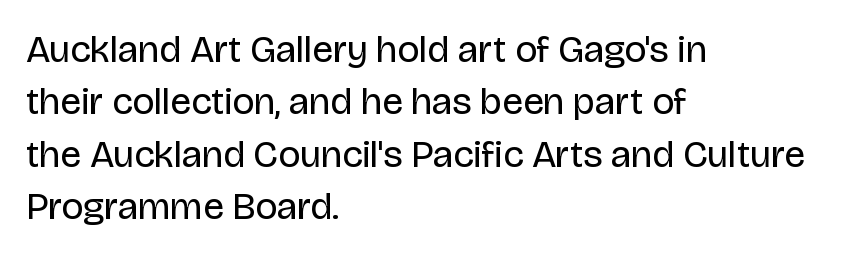
Q: Is the text bold? A: No.
Q: Is the text italic (slanted)? A: No, it is upright.
Q: Is the typeface a serif or a sans-serif typeface? A: Sans-serif.
Q: Is the text underlined? A: No.
Q: How is the paragraph aligned? A: Left-aligned.
Q: Is the spacing between letters normal or unusually wide? A: Normal.
Q: Is the spacing between lines tight, normal or loose? A: Normal.
Q: Width (condensed, normal, or wide)? A: Normal.
Q: Stroke contrast? A: Low.
Q: x-height? A: Large.
Q: Monospaced? A: No.
